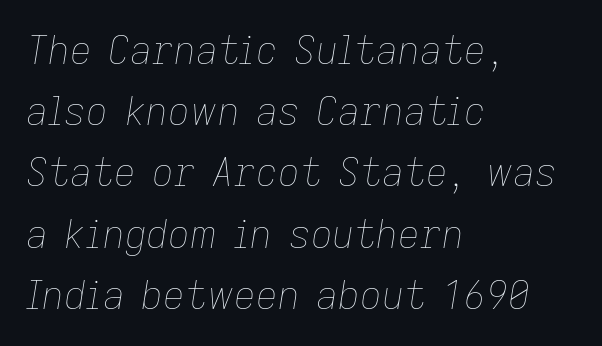
Q: Is the text bold? A: No.
Q: Is the text italic (slanted)? A: Yes, it leans right by about 9 degrees.
Q: Is the text underlined? A: No.
Q: How is the paragraph aligned? A: Left-aligned.
Q: Is the spacing between letters normal or unusually wide? A: Normal.
Q: Is the spacing between lines tight, normal or loose? A: Normal.
Q: Width (condensed, normal, or wide)? A: Normal.
Q: Stroke contrast? A: Low.
Q: x-height? A: Medium.
Q: Monospaced? A: No.
